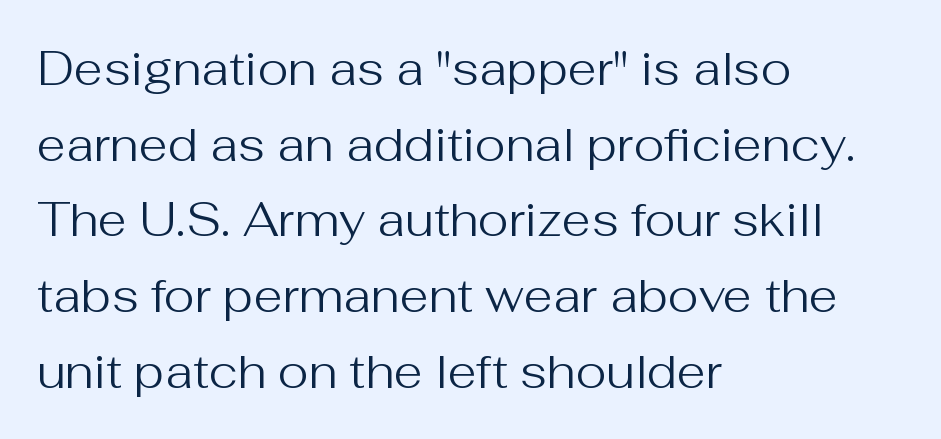
Q: Is the text bold? A: No.
Q: Is the text italic (slanted)? A: No, it is upright.
Q: Is the typeface a serif or a sans-serif typeface? A: Sans-serif.
Q: Is the text underlined? A: No.
Q: How is the paragraph aligned? A: Left-aligned.
Q: Is the spacing between letters normal or unusually wide? A: Normal.
Q: Is the spacing between lines tight, normal or loose? A: Normal.
Q: Width (condensed, normal, or wide)? A: Normal.
Q: Stroke contrast? A: Medium.
Q: x-height? A: Medium.
Q: Monospaced? A: No.
